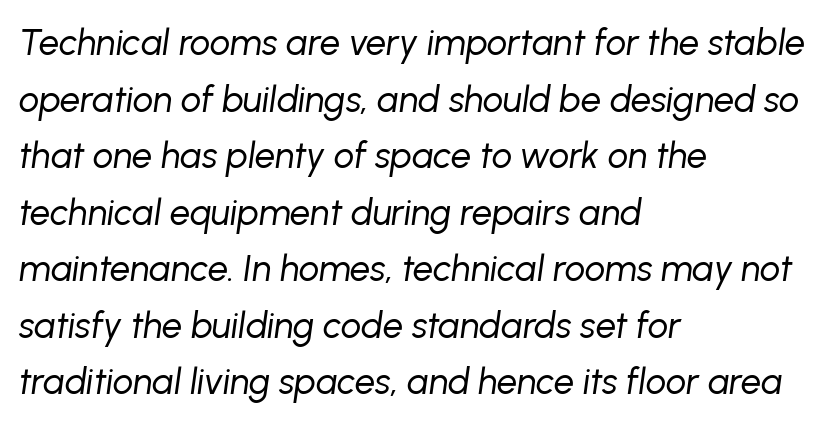
The image shows 36 px regular-weight type, italic (leaning right); set left-aligned, normal line spacing (1.57x), normal letter spacing, not underlined; low stroke contrast and a medium x-height.
